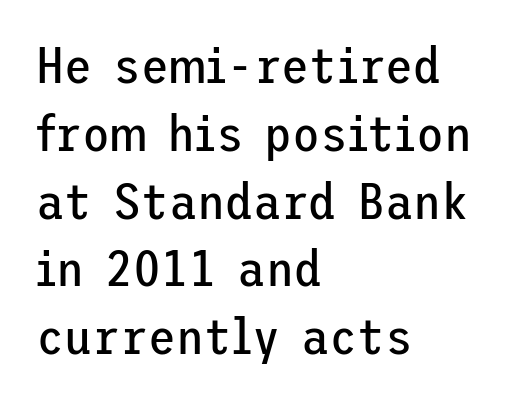
Ascenders rise straight up at ninety degrees. Serifs: no, the terminals of the letterforms are clean. Underline: absent. The ragged edge is on the right, which tells us the setting is flush left. Quick note: interline space is typical.
